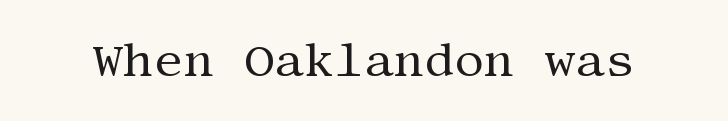
{"serif": "yes", "italic": "no", "bold": "no", "weight": "regular", "width": "normal", "stroke_contrast": "medium", "x_height": "large", "underline": "no", "letter_spacing": "normal", "letter_spacing_em": 0.0, "glyph_px": 47}
